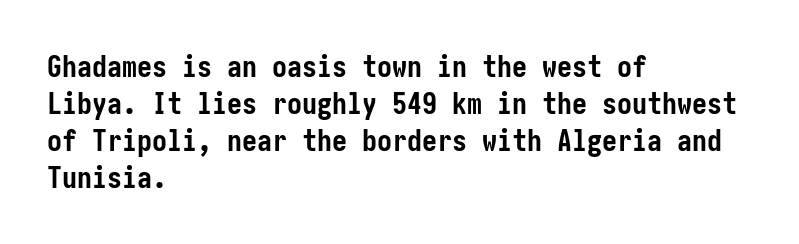
{"serif": "no", "italic": "no", "bold": "yes", "weight": "semibold", "width": "condensed", "stroke_contrast": "low", "x_height": "medium", "underline": "no", "align": "left", "line_spacing_ratio": 1.23, "letter_spacing": "normal", "letter_spacing_em": 0.0, "glyph_px": 30}
